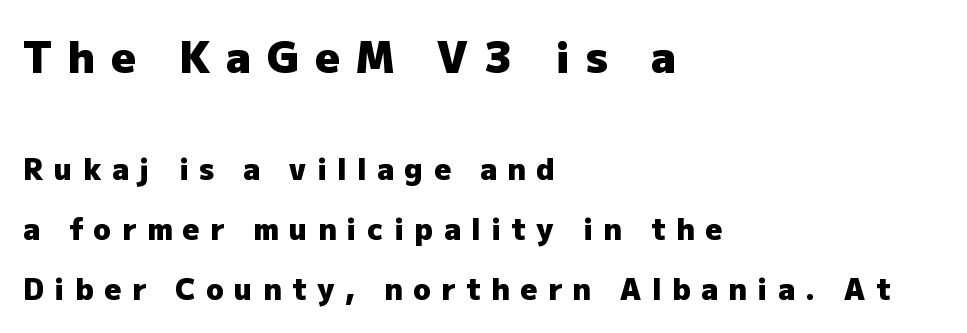
The tracking jumps out immediately: characters are airy and widely separated. Observe the absence of serifs on each vertical stroke in this sample. Horizontal alignment here is leftward, the default for most running prose. Does the lettering tilt? It doesn't — this is upright.
